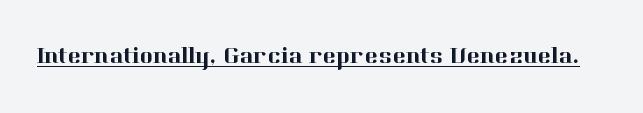
You can see a thin bar hugging the bottom of the glyphs. This rendering leaves character spacing at its baseline value. Style check: upright.
